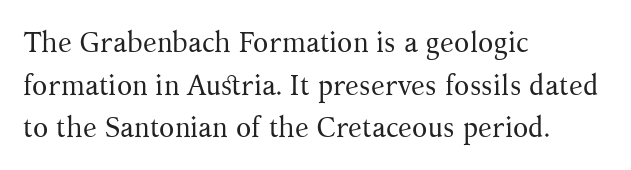
The image shows 28 px regular-weight serif type, upright; set left-aligned, normal line spacing (1.52x), normal letter spacing, not underlined; medium stroke contrast and a medium x-height.
